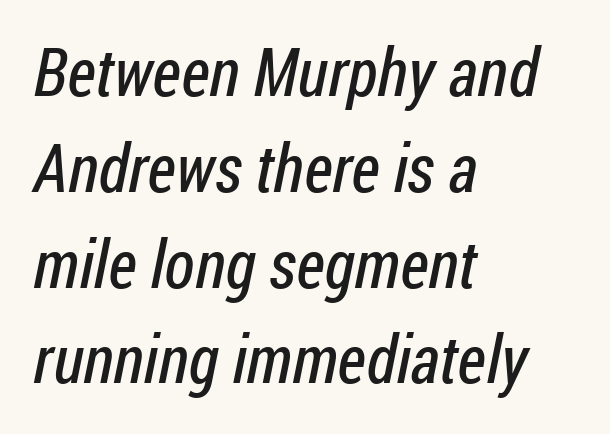
Spacing verdict: proportional, widths tailored to each character. What's the leading like? Ordinary, nothing unusual. The rendering shows plain stroke endings on the letterforms — a sans-serif design. Weight class: somewhere from thin through regular. Only glyphs here, with clear space below each row.
